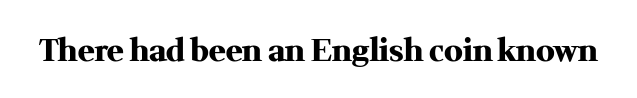
Q: Is the text bold? A: Yes.
Q: Is the text italic (slanted)? A: No, it is upright.
Q: Is the typeface a serif or a sans-serif typeface? A: Serif.
Q: Is the text underlined? A: No.
Q: Is the spacing between letters normal or unusually wide? A: Normal.
Q: Width (condensed, normal, or wide)? A: Normal.
Q: Stroke contrast? A: Medium.
Q: x-height? A: Medium.
Q: Monospaced? A: No.
